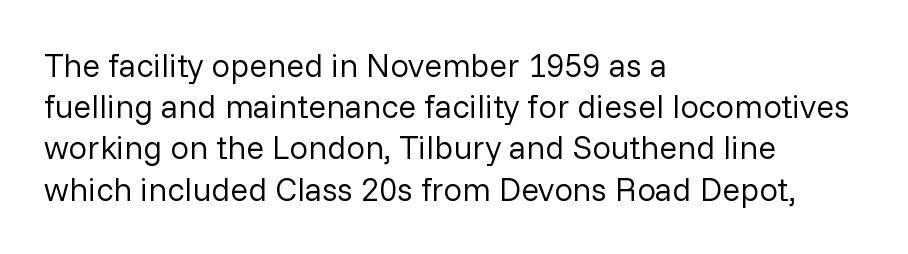
Type style note: lacks serifs. Honestly, the row spacing looks completely unremarkable. The face looks like a standard text weight, possibly lighter. The letters advance in unequal steps, a hallmark of proportional type.
